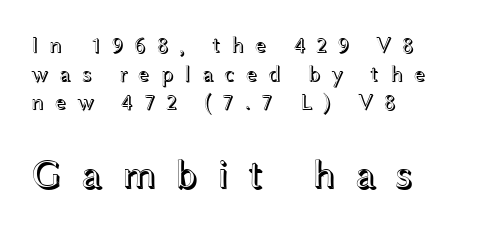
The image shows 41 px wide type, upright; set left-aligned, normal line spacing (1.25x), unusually wide letter spacing (+0.45 em), not underlined; the second (bottom) block is 1.78x larger; a medium x-height.
